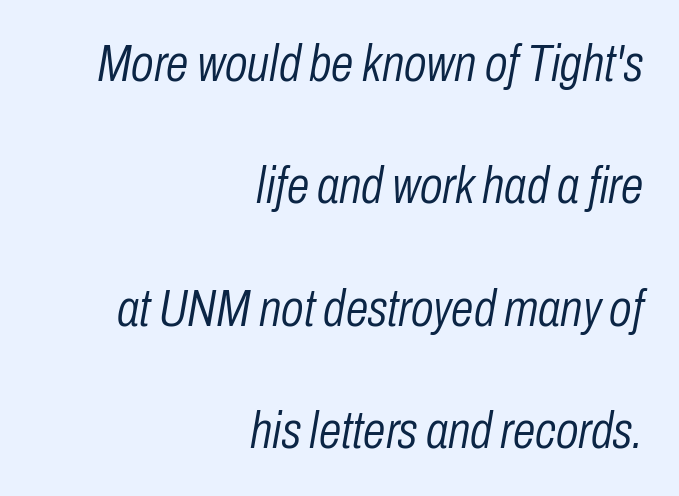
Q: Is the text bold? A: No.
Q: Is the text italic (slanted)? A: Yes, it leans right by about 10 degrees.
Q: Is the text underlined? A: No.
Q: How is the paragraph aligned? A: Right-aligned.
Q: Is the spacing between letters normal or unusually wide? A: Normal.
Q: Is the spacing between lines tight, normal or loose? A: Loose.
Q: Width (condensed, normal, or wide)? A: Condensed.
Q: Stroke contrast? A: Low.
Q: x-height? A: Medium.
Q: Monospaced? A: No.
